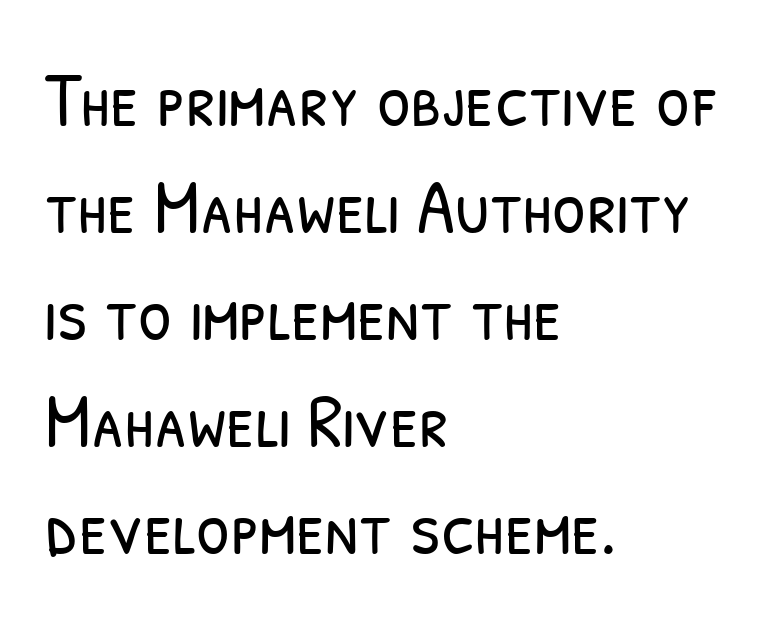
The image shows 77 px light, condensed sans-serif type; set left-aligned, normal line spacing (1.39x), normal letter spacing, not underlined; low stroke contrast and a medium x-height.
